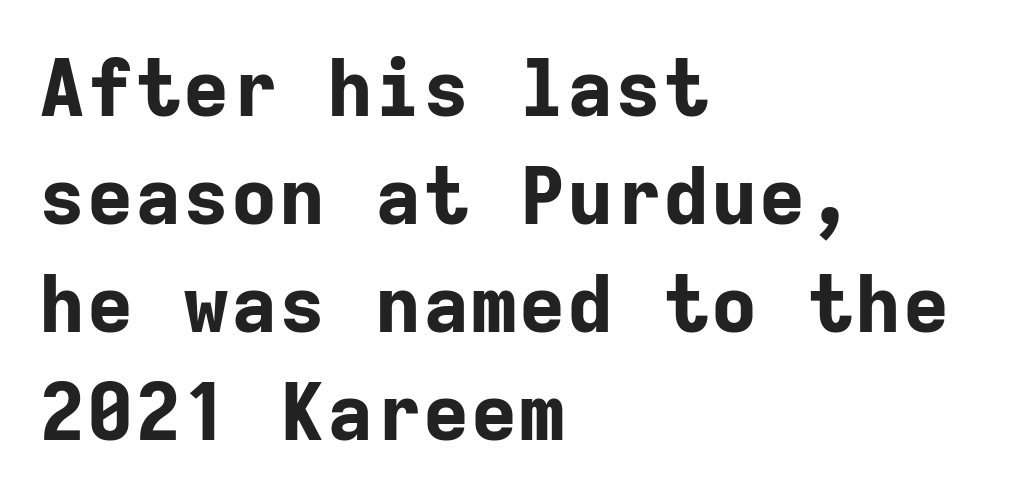
{"serif": "no", "italic": "no", "bold": "yes", "weight": "bold", "width": "normal", "stroke_contrast": "low", "x_height": "medium", "monospaced": "yes", "underline": "no", "align": "left", "line_spacing": "normal", "line_spacing_ratio": 1.35, "letter_spacing": "normal", "letter_spacing_em": 0.0, "glyph_px": 80}
